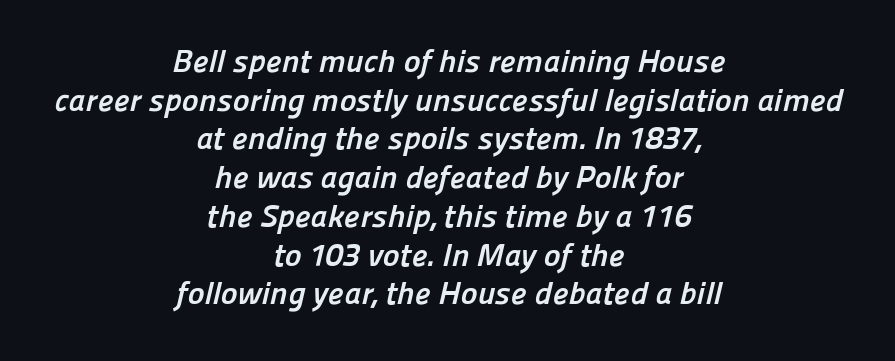
The text block is weighted toward neither margin, spreading evenly from the middle. Looks like regular typesetting: each glyph gets only the width it needs. Look at the tracking — it's just the regular setting, nothing added. Stroke thickness is high; the sample reads as a true bold.
